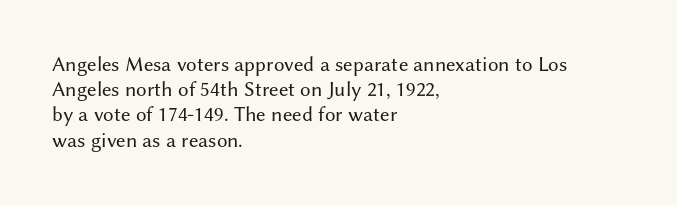
Q: Is the text bold? A: No.
Q: Is the text italic (slanted)? A: No, it is upright.
Q: Is the text underlined? A: No.
Q: How is the paragraph aligned? A: Left-aligned.
Q: Is the spacing between letters normal or unusually wide? A: Normal.
